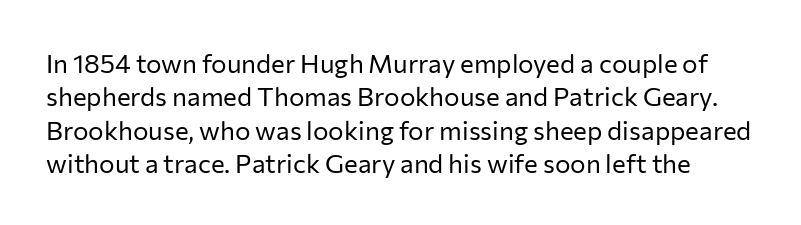
Q: Is the text bold? A: No.
Q: Is the text italic (slanted)? A: No, it is upright.
Q: Is the text underlined? A: No.
Q: Is the spacing between letters normal or unusually wide? A: Normal.
Q: Is the spacing between lines tight, normal or loose? A: Normal.
